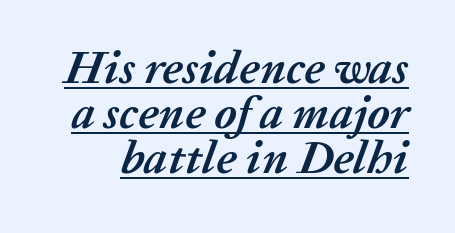
Varying glyph widths throughout — classic text-font behaviour. Does extra space separate the letters? No, they use regular spacing. You could barely slide anything between these rows. Set as a true bold cut, around the 700 mark. The face used here has a pronounced slope to its letters. In designer terms, the underline attribute is active on this setting.
